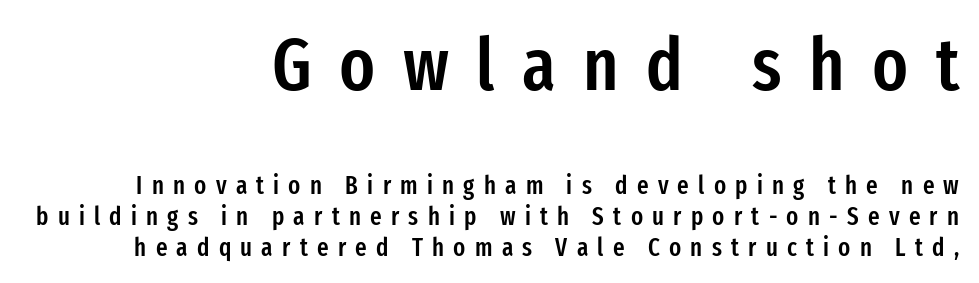
{"serif": "no", "italic": "no", "bold": "semi", "weight": "semibold", "width": "condensed", "stroke_contrast": "low", "x_height": "medium", "monospaced": "no", "underline": "no", "align": "right", "line_spacing_ratio": 1.23, "letter_spacing": "wide", "letter_spacing_em": 0.37, "larger_block": "first", "size_ratio": 2.96, "glyph_px": 74}
